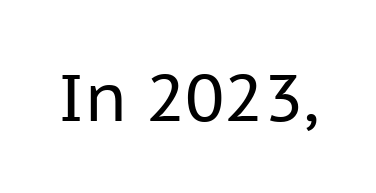
Stroke terminals: plain, sans-serif. Does the lettering tilt? It doesn't — this is upright. What stands out about the letter spacing? Nothing — it is the standard amount. The specimen omits any rule beneath the text block's lines.
